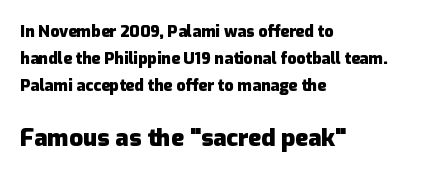
Compare the two chunks: the lower has the greater cap height. Notice how descenders clear the ascenders below comfortably — that's standard leading. The space directly below the letters is spotless. Each glyph is drawn with heavy, bold strokes. Compared with typical body copy, the letter spacing here is the same.
